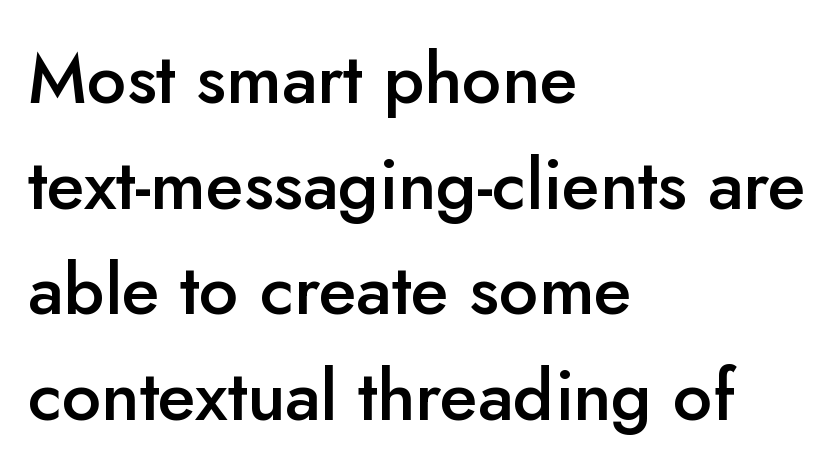
{"serif": "no", "italic": "no", "bold": "semi", "weight": "semibold", "width": "normal", "stroke_contrast": "low", "x_height": "small", "monospaced": "no", "underline": "no", "align": "left", "line_spacing": "normal", "line_spacing_ratio": 1.51, "letter_spacing": "normal", "letter_spacing_em": 0.0, "glyph_px": 70}
